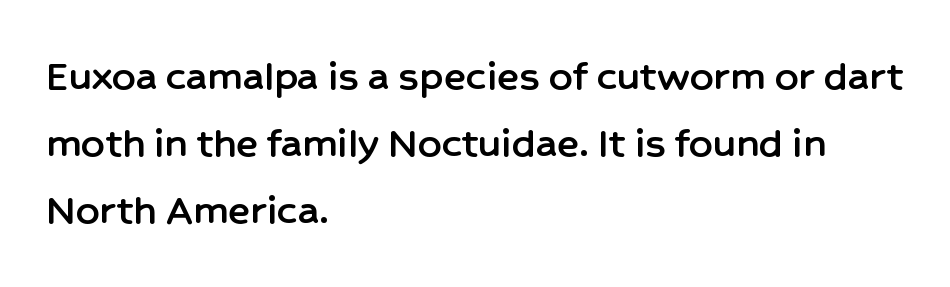
Q: Is the text italic (slanted)? A: No, it is upright.
Q: Is the typeface a serif or a sans-serif typeface? A: Sans-serif.
Q: Is the text underlined? A: No.
Q: How is the paragraph aligned? A: Left-aligned.
Q: Is the spacing between letters normal or unusually wide? A: Normal.
Q: Is the spacing between lines tight, normal or loose? A: Normal.
Q: Width (condensed, normal, or wide)? A: Normal.
Q: Stroke contrast? A: Low.
Q: x-height? A: Medium.
Q: Monospaced? A: No.
